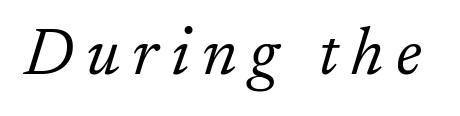
Q: Is the text bold? A: No.
Q: Is the text italic (slanted)? A: Yes, it leans right by about 17 degrees.
Q: Is the typeface a serif or a sans-serif typeface? A: Serif.
Q: Is the text underlined? A: No.
Q: Width (condensed, normal, or wide)? A: Normal.
Q: Stroke contrast? A: Low.
Q: x-height? A: Small.
Q: Monospaced? A: No.
